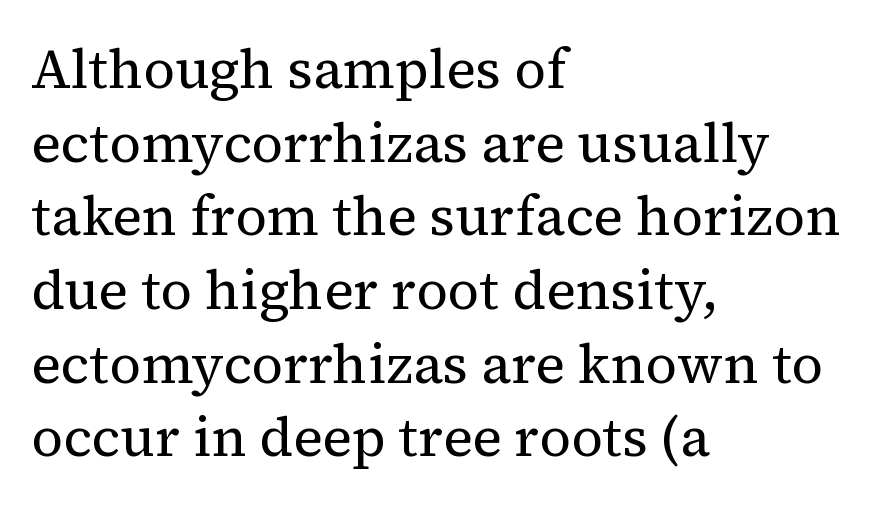
The image shows 55 px regular-weight serif type, upright; set left-aligned, normal line spacing (1.34x), normal letter spacing, not underlined; medium stroke contrast and a medium x-height.
